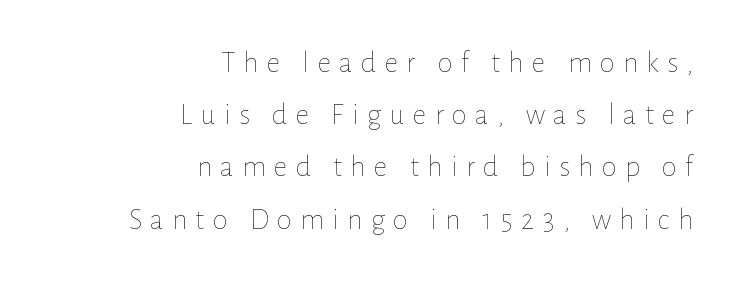
The image shows 30 px thin type, upright; set right-aligned, line spacing 1.74x, unusually wide letter spacing (+0.28 em), not underlined; low stroke contrast and a medium x-height.
